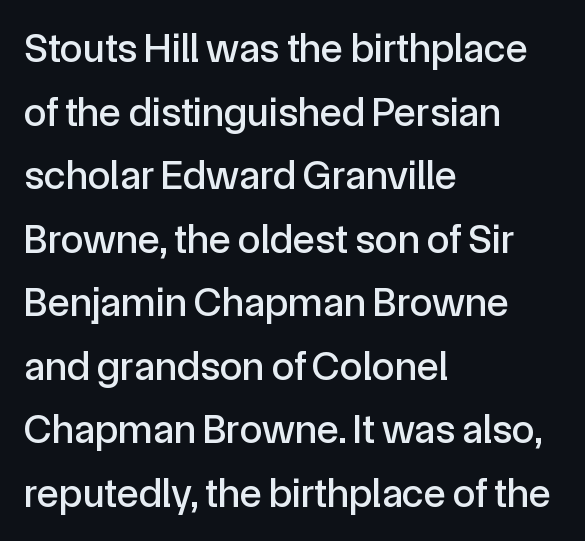
Compared with typical body copy, the letter spacing here is the same. Horizontal alignment here is leftward, the default for most running prose. Any mark beneath the type? The region is blank. The line-height multiplier appears to be the usual default. The passage shown is typed in a proportional face where columns would drift. Type style note: lacks serifs.
